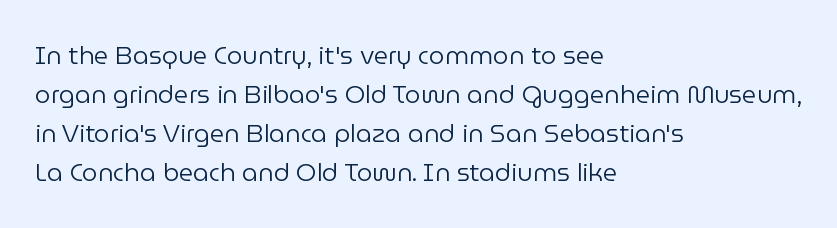
{"italic": "no", "bold": "no", "underline": "no", "align": "left", "line_spacing": "normal", "line_spacing_ratio": 1.56, "letter_spacing": "normal", "letter_spacing_em": 0.0, "glyph_px": 25}
